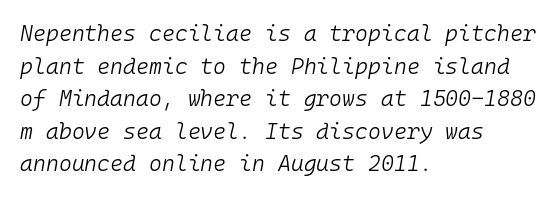
{"italic": "yes", "lean": "right", "slant_degrees": 10, "bold": "no", "underline": "no", "align": "left", "line_spacing": "normal", "line_spacing_ratio": 1.48, "letter_spacing": "normal", "letter_spacing_em": 0.0, "glyph_px": 22}
